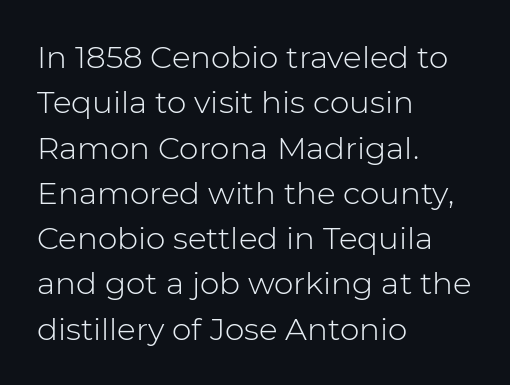
{"serif": "no", "italic": "no", "bold": "no", "weight": "light", "width": "normal", "stroke_contrast": "low", "x_height": "medium", "monospaced": "no", "underline": "no", "align": "left", "line_spacing": "normal", "line_spacing_ratio": 1.46, "letter_spacing": "normal", "letter_spacing_em": 0.0, "glyph_px": 31}
